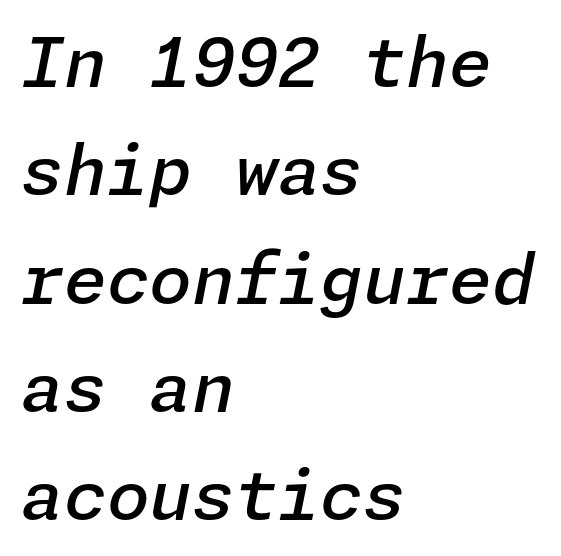
The image shows 69 px semibold type, italic (leaning right); set left-aligned, normal line spacing (1.57x), normal letter spacing, not underlined; low stroke contrast and a medium x-height.
